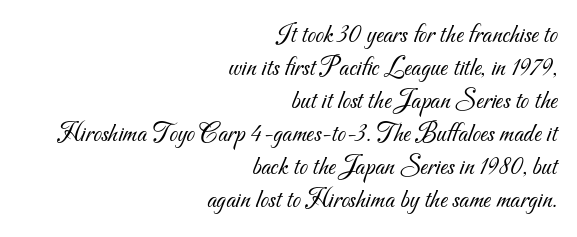
Q: Is the text bold? A: No.
Q: Is the text underlined? A: No.
Q: How is the paragraph aligned? A: Right-aligned.
Q: Is the spacing between letters normal or unusually wide? A: Normal.
